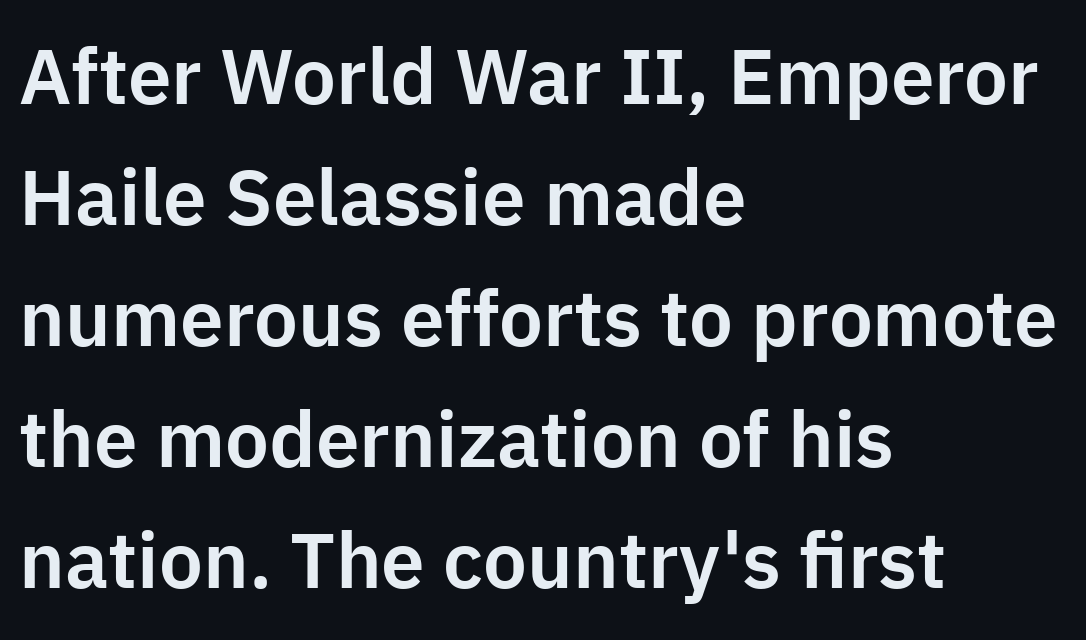
The image shows 78 px sans-serif type, upright; set left-aligned, normal line spacing (1.55x), normal letter spacing, not underlined; low stroke contrast and a medium x-height.
